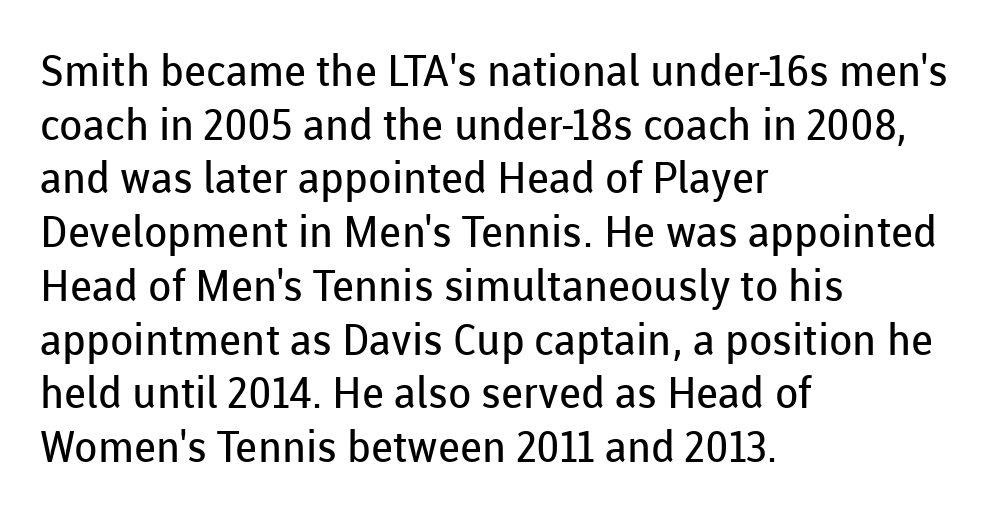
{"serif": "no", "italic": "no", "bold": "no", "weight": "regular", "width": "normal", "stroke_contrast": "low", "x_height": "medium", "monospaced": "no", "underline": "no", "align": "left", "line_spacing": "normal", "line_spacing_ratio": 1.25, "letter_spacing": "normal", "letter_spacing_em": 0.0, "glyph_px": 43}
